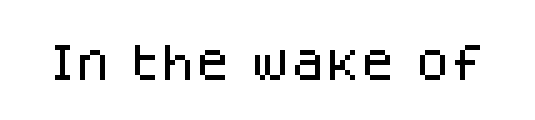
Q: Is the text italic (slanted)? A: No, it is upright.
Q: Is the typeface a serif or a sans-serif typeface? A: Sans-serif.
Q: Is the text underlined? A: No.
Q: Is the spacing between letters normal or unusually wide? A: Normal.
Q: Width (condensed, normal, or wide)? A: Normal.
Q: Stroke contrast? A: Low.
Q: x-height? A: Large.
Q: Monospaced? A: No.
